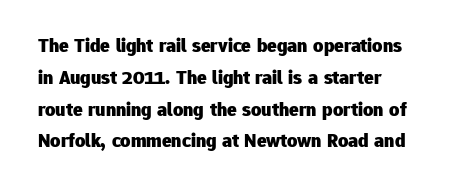
The image shows 20 px bold type, upright; set normal line spacing (1.59x), normal letter spacing, not underlined.
